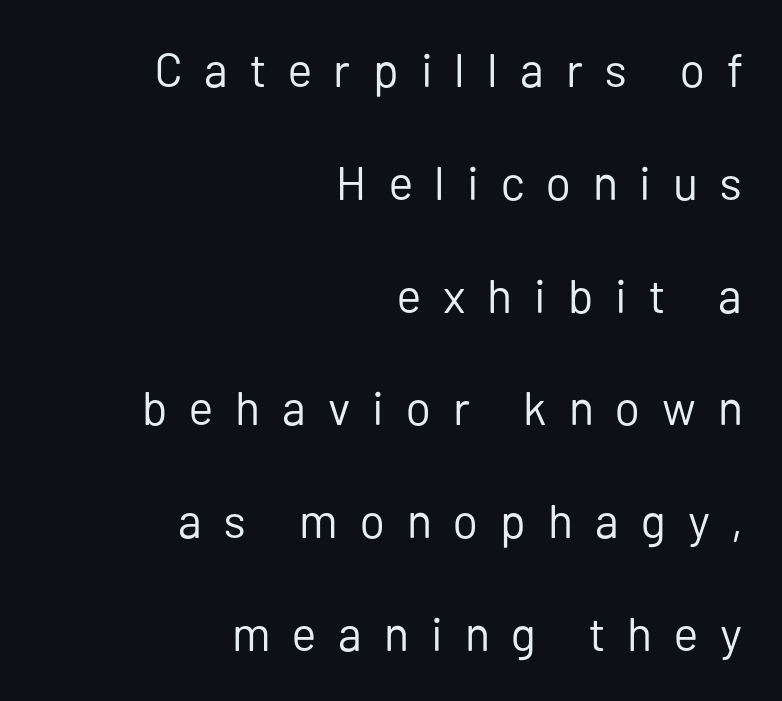
The cut favours lightness, reaching ordinary text weight at its darkest. Right-aligned paragraph, ragged on the left. What's the leading like? Stretched, with rows far apart. The rendering inserts visible extra space after every character. The type sits square on the baseline with zero lean.
